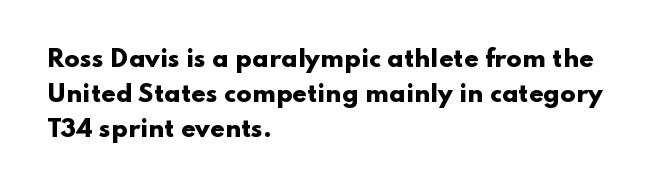
{"italic": "no", "bold": "yes", "underline": "no", "align": "left", "line_spacing": "normal", "line_spacing_ratio": 1.53, "letter_spacing": "normal", "letter_spacing_em": 0.0, "glyph_px": 23}
